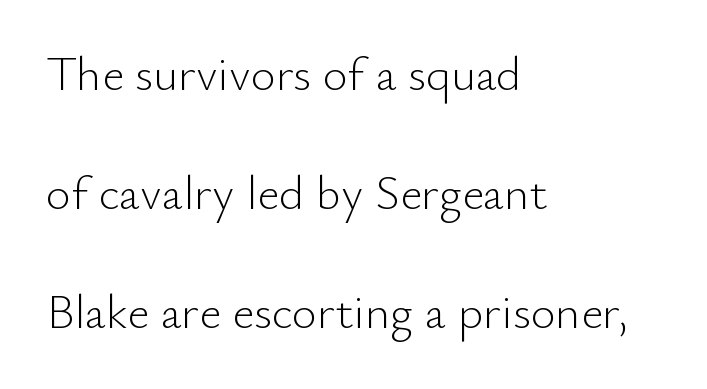
To sum up the face: it is a sans, with no serifs. A typesetter would call this proportional, since set widths differ per character. The font's upright variant was chosen for this text. Is the block centered? No — it sits flush against the left margin.
